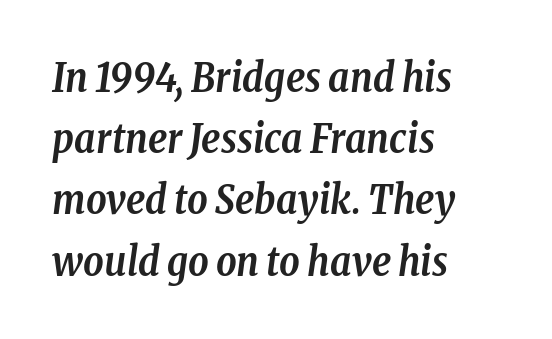
{"serif": "yes", "italic": "yes", "lean": "right", "slant_degrees": 8, "bold": "yes", "weight": "semibold", "width": "condensed", "stroke_contrast": "low", "x_height": "medium", "monospaced": "no", "underline": "no", "align": "left", "line_spacing": "normal", "line_spacing_ratio": 1.53, "letter_spacing": "normal", "letter_spacing_em": 0.0, "glyph_px": 40}
